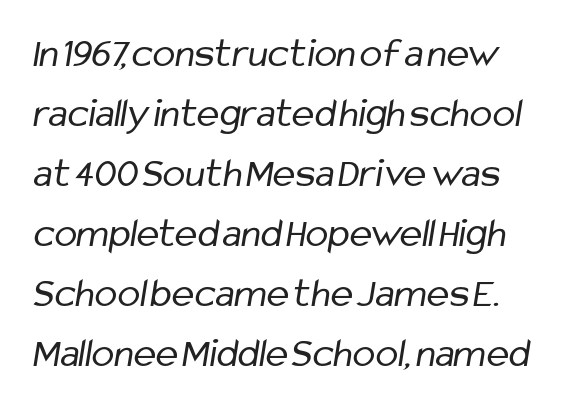
{"serif": "no", "bold": "no", "weight": "regular", "width": "condensed", "stroke_contrast": "low", "x_height": "medium", "monospaced": "no", "underline": "no", "align": "left", "line_spacing": "normal", "line_spacing_ratio": 1.43, "letter_spacing": "normal", "letter_spacing_em": 0.0, "glyph_px": 42}
